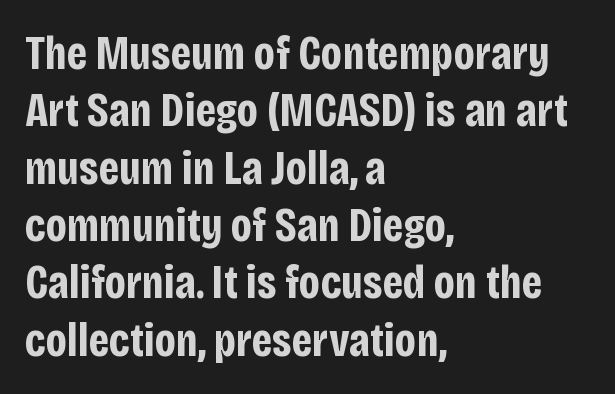
The image shows 47 px bold, condensed sans-serif type, upright; set left-aligned, line spacing 1.22x, normal letter spacing, not underlined; low stroke contrast and a large x-height.
